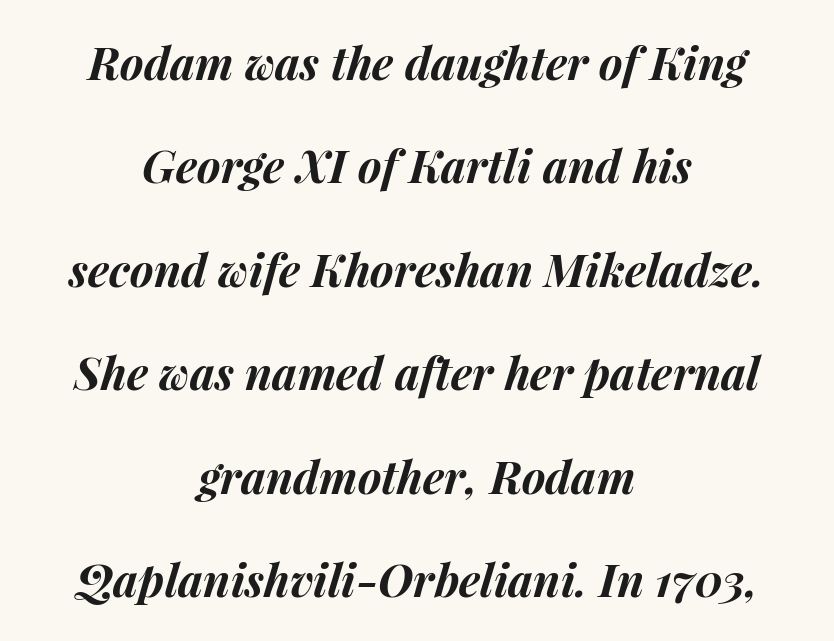
Here the designer chose a conventional face with non-uniform glyph widths. The face used here has the dense, thick strokes of a bold. Nobody drew a line under any word here. This sample is center-justified, so both line endings float freely. Honestly, the letter spacing is just normal — you wouldn't notice it. A great deal of white space separates one row of letters from the next.
